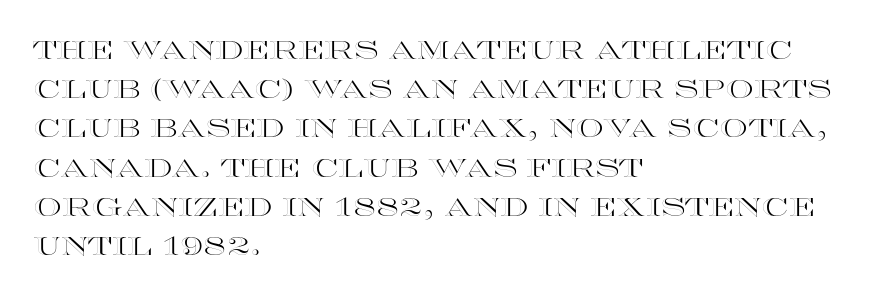
The image shows 25 px text type, upright; set left-aligned, normal line spacing (1.57x), normal letter spacing, not underlined.
